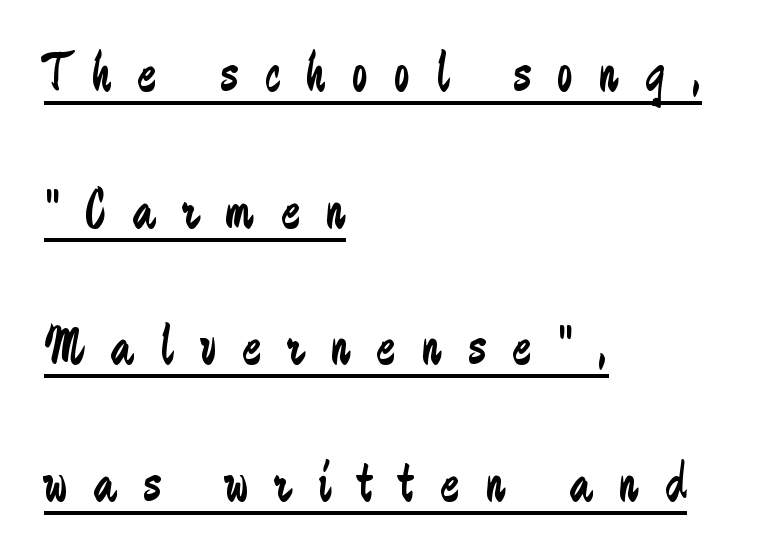
Q: Is the text bold? A: No.
Q: Is the text italic (slanted)? A: Yes.
Q: Is the typeface a serif or a sans-serif typeface? A: Sans-serif.
Q: Is the text underlined? A: Yes.
Q: How is the paragraph aligned? A: Left-aligned.
Q: Is the spacing between letters normal or unusually wide? A: Unusually wide.
Q: Is the spacing between lines tight, normal or loose? A: Loose.
Q: Width (condensed, normal, or wide)? A: Condensed.
Q: Stroke contrast? A: Low.
Q: x-height? A: Medium.
Q: Monospaced? A: No.
